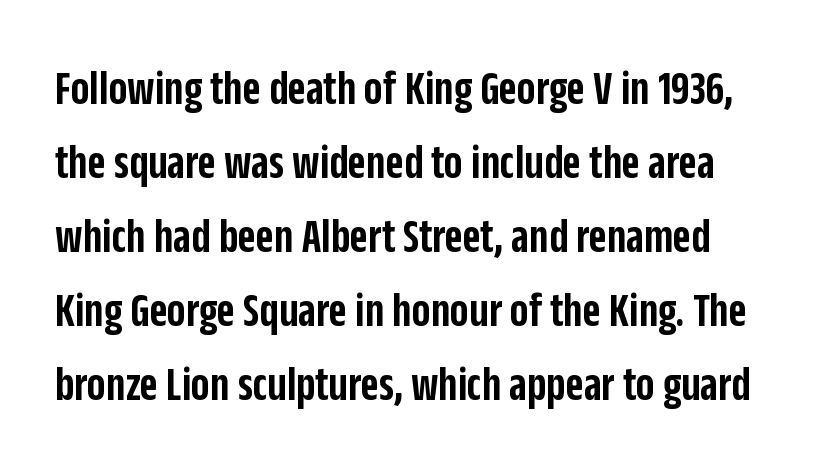
Q: Is the text bold? A: Semi-bold.
Q: Is the text italic (slanted)? A: No, it is upright.
Q: Is the typeface a serif or a sans-serif typeface? A: Sans-serif.
Q: Is the text underlined? A: No.
Q: Is the spacing between letters normal or unusually wide? A: Normal.
Q: Is the spacing between lines tight, normal or loose? A: Normal.
Q: Width (condensed, normal, or wide)? A: Condensed.
Q: Stroke contrast? A: Low.
Q: x-height? A: Large.
Q: Monospaced? A: No.
